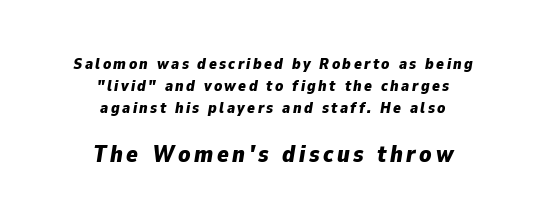
{"italic": "yes", "lean": "right", "slant_degrees": 9, "bold": "yes", "underline": "no", "align": "center", "line_spacing": "normal", "line_spacing_ratio": 1.38, "larger_block": "second", "size_ratio": 1.5, "glyph_px": 24}
